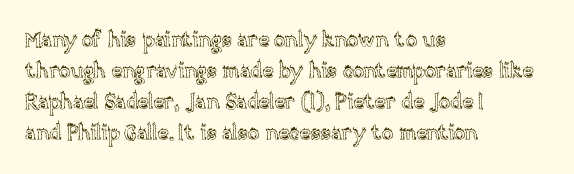
Q: Is the text italic (slanted)? A: No, it is upright.
Q: Is the text underlined? A: No.
Q: How is the paragraph aligned? A: Left-aligned.
Q: Is the spacing between letters normal or unusually wide? A: Normal.
Q: Is the spacing between lines tight, normal or loose? A: Normal.
